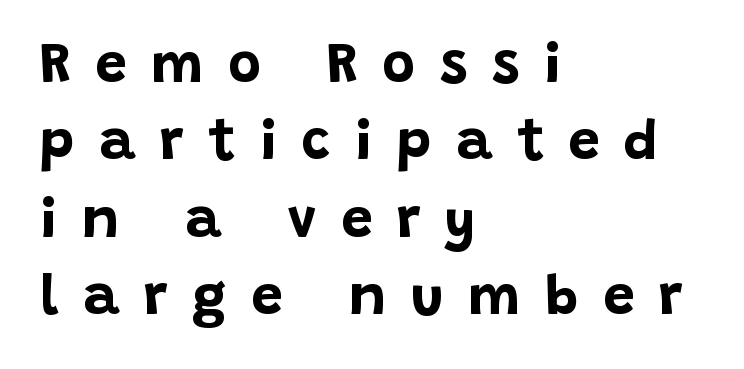
{"serif": "no", "italic": "no", "bold": "yes", "weight": "bold", "width": "normal", "stroke_contrast": "low", "x_height": "large", "monospaced": "no", "underline": "no", "align": "left", "line_spacing": "normal", "line_spacing_ratio": 1.38, "letter_spacing": "wide", "letter_spacing_em": 0.44, "glyph_px": 56}
